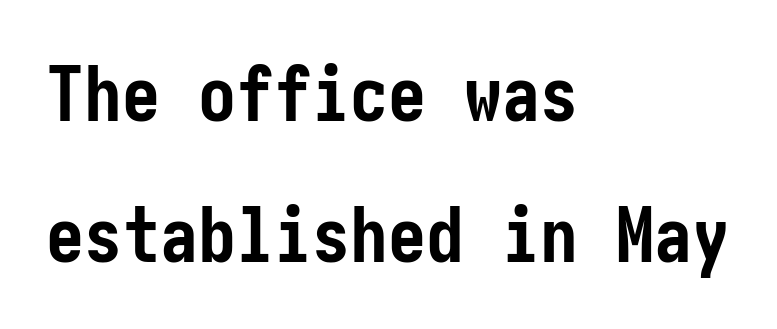
{"serif": "no", "italic": "no", "bold": "yes", "weight": "semibold", "width": "condensed", "stroke_contrast": "low", "x_height": "medium", "underline": "no", "align": "left", "line_spacing_ratio": 1.85, "letter_spacing": "normal", "letter_spacing_em": 0.0, "glyph_px": 76}
